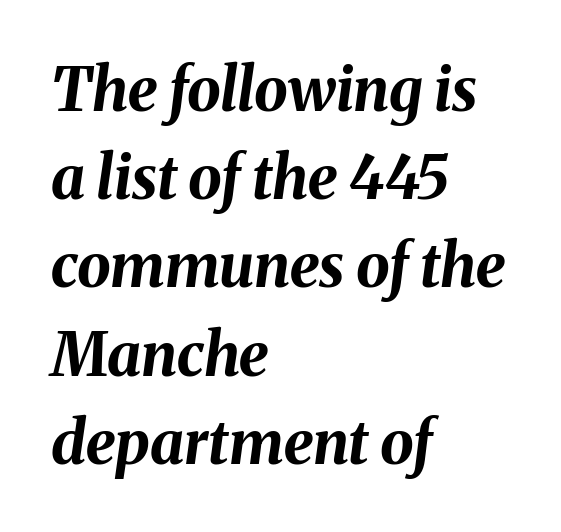
Q: Is the text bold? A: Yes.
Q: Is the text italic (slanted)? A: Yes, it leans right by about 8 degrees.
Q: Is the text underlined? A: No.
Q: How is the paragraph aligned? A: Left-aligned.
Q: Is the spacing between letters normal or unusually wide? A: Normal.
Q: Is the spacing between lines tight, normal or loose? A: Normal.
Q: Width (condensed, normal, or wide)? A: Normal.
Q: Stroke contrast? A: Medium.
Q: x-height? A: Medium.
Q: Monospaced? A: No.
